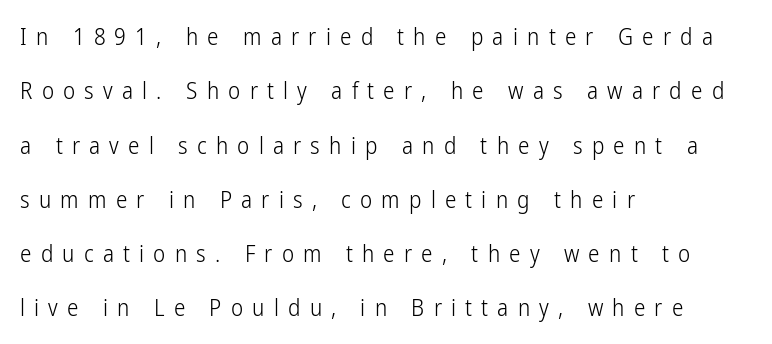
{"italic": "no", "bold": "no", "underline": "no", "align": "left", "line_spacing": "loose", "line_spacing_ratio": 2.36, "letter_spacing": "wide", "letter_spacing_em": 0.4, "glyph_px": 23}
